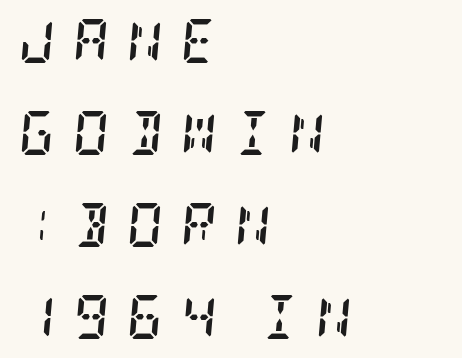
Q: Is the text bold? A: Yes.
Q: Is the text italic (slanted)? A: Yes, it leans right by about 5 degrees.
Q: Is the typeface a serif or a sans-serif typeface? A: Serif.
Q: Is the text underlined? A: No.
Q: How is the paragraph aligned? A: Left-aligned.
Q: Is the spacing between letters normal or unusually wide? A: Unusually wide.
Q: Is the spacing between lines tight, normal or loose? A: Loose.
Q: Width (condensed, normal, or wide)? A: Condensed.
Q: Stroke contrast? A: Low.
Q: x-height? A: Large.
